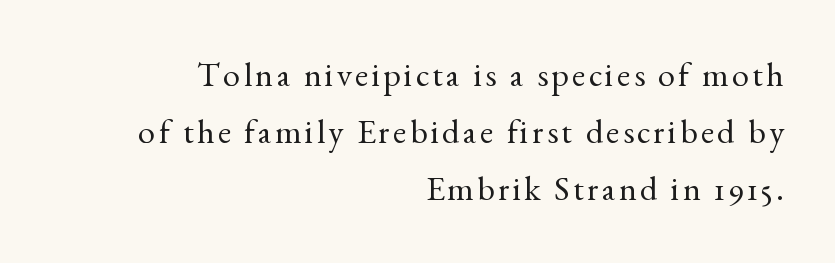
The image shows 34 px regular-weight serif type, upright; set right-aligned, normal line spacing (1.68x), not underlined; a small x-height.
